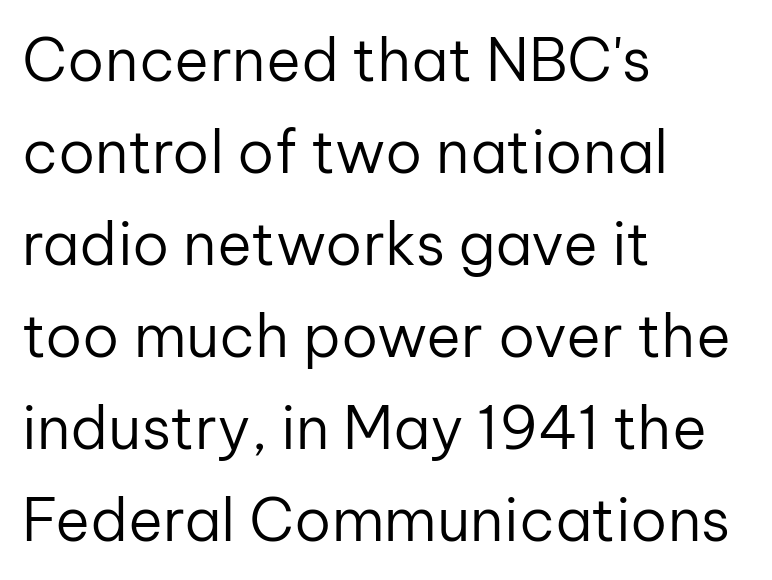
The image shows 59 px regular-weight sans-serif type, upright; set left-aligned, normal line spacing (1.56x), normal letter spacing, not underlined; low stroke contrast and a medium x-height.
